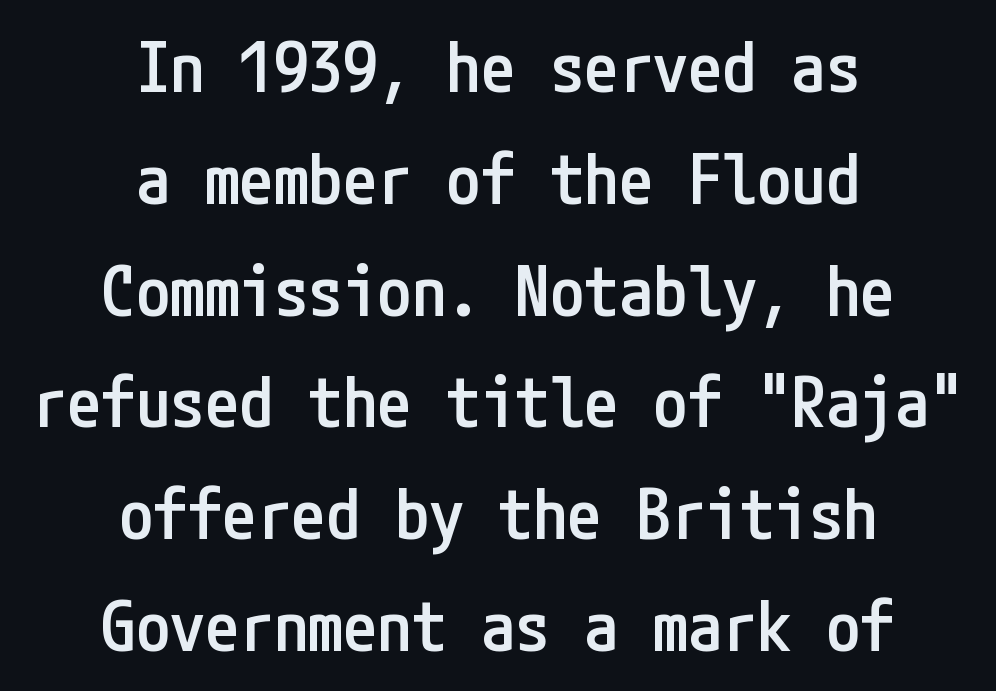
Q: Is the text bold? A: Semi-bold.
Q: Is the text italic (slanted)? A: No, it is upright.
Q: Is the typeface a serif or a sans-serif typeface? A: Sans-serif.
Q: Is the text underlined? A: No.
Q: How is the paragraph aligned? A: Centered.
Q: Is the spacing between letters normal or unusually wide? A: Normal.
Q: Is the spacing between lines tight, normal or loose? A: Normal.
Q: Width (condensed, normal, or wide)? A: Condensed.
Q: Stroke contrast? A: Low.
Q: x-height? A: Medium.
